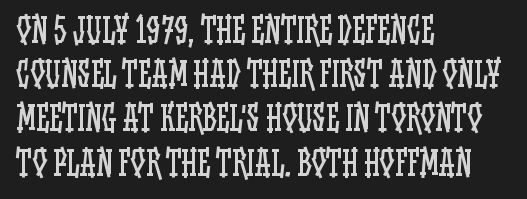
Caption: multi-line text, flush left, ragged right. These lines were composed using upright roman letters. The lines sit at an ordinary, default distance from one another. Honestly, there is no underline to notice here at all. A typesetter would call this proportional, since set widths differ per character. Weight: in the light-to-regular range.
